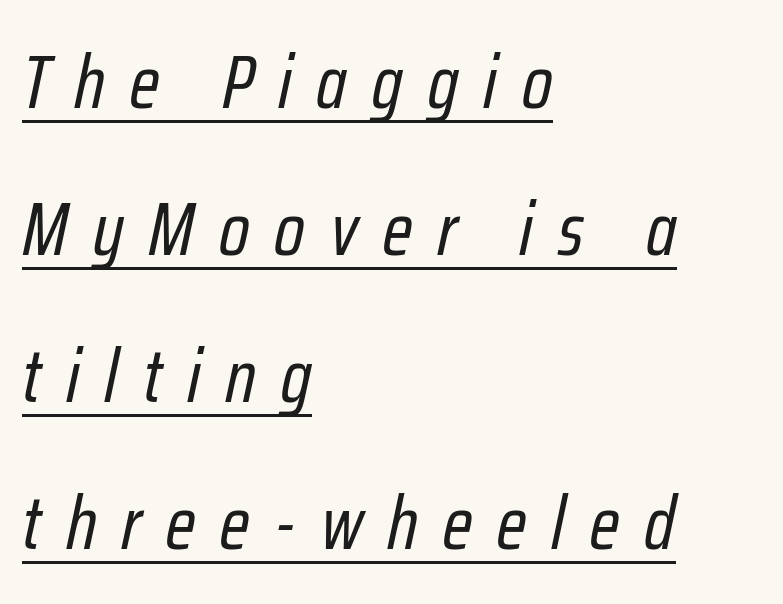
{"italic": "yes", "lean": "right", "slant_degrees": 12, "bold": "no", "weight": "regular", "width": "condensed", "stroke_contrast": "low", "x_height": "medium", "monospaced": "no", "underline": "yes", "align": "left", "line_spacing": "loose", "line_spacing_ratio": 1.96, "letter_spacing": "wide", "letter_spacing_em": 0.33, "glyph_px": 75}
